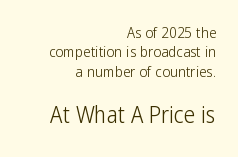
The image shows 23 px text type, upright; set right-aligned, normal line spacing (1.29x), normal letter spacing, not underlined; the second (bottom) block is 1.53x larger.
